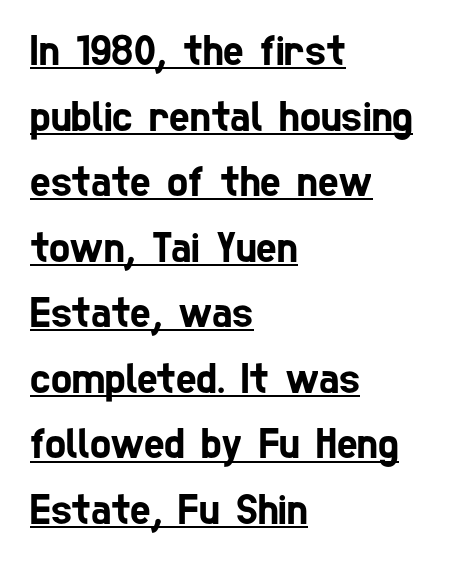
Nothing sits at the stroke ends, so this counts as sans-serif. Horizontally, the lines are justified to the leading edge only. The string is rendered with underlining switched on. Looks like regular typesetting: each glyph gets only the width it needs. Leading: standard.
